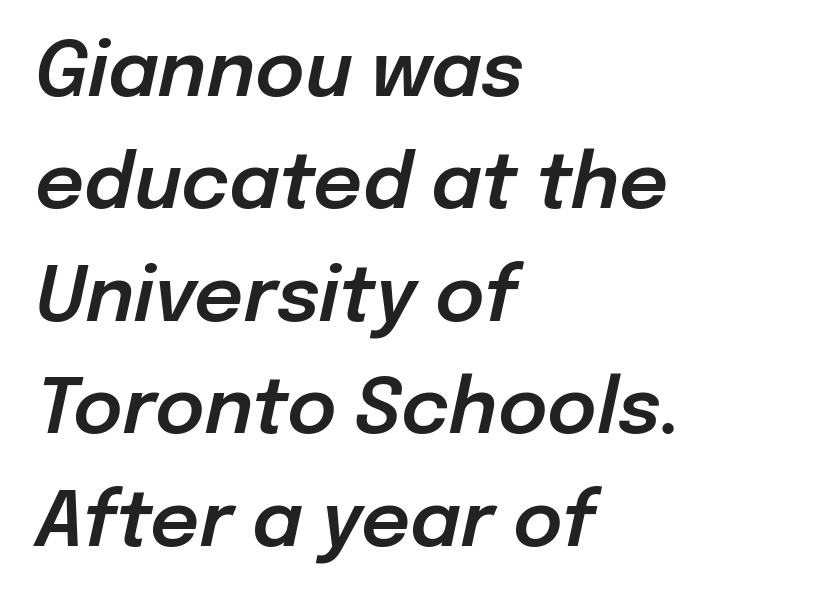
What stands out about the letter spacing? Nothing — it is the standard amount. Visually the block forms a straight wall on the left and a jagged coastline on the right. When letters slant like this, we call the style italic. Do the characters align in a grid? No, the font is proportional. Descenders hang freely into open space. Is there much room between lines? A standard amount, neither cramped nor airy.
